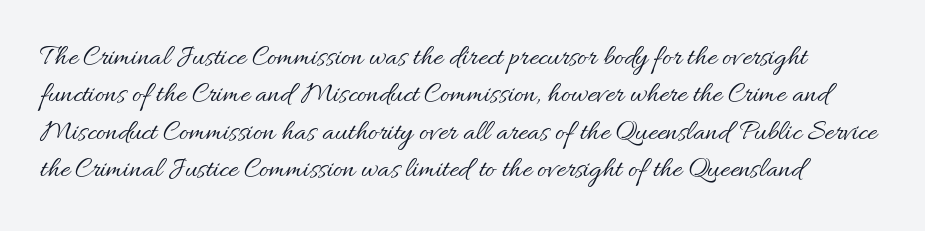
Q: Is the text bold? A: No.
Q: Is the text italic (slanted)? A: Yes.
Q: Is the text underlined? A: No.
Q: Is the spacing between letters normal or unusually wide? A: Normal.
Q: Is the spacing between lines tight, normal or loose? A: Normal.
Q: Width (condensed, normal, or wide)? A: Normal.
Q: Stroke contrast? A: Medium.
Q: x-height? A: Small.
Q: Monospaced? A: No.
